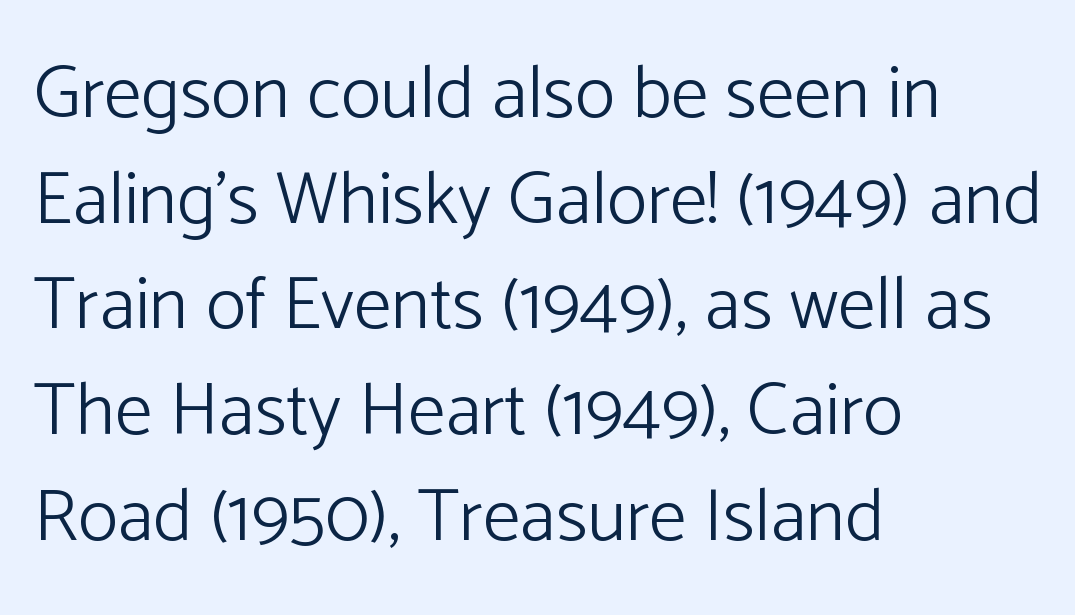
Q: Is the text bold? A: No.
Q: Is the text italic (slanted)? A: No, it is upright.
Q: Is the typeface a serif or a sans-serif typeface? A: Sans-serif.
Q: Is the text underlined? A: No.
Q: How is the paragraph aligned? A: Left-aligned.
Q: Is the spacing between letters normal or unusually wide? A: Normal.
Q: Is the spacing between lines tight, normal or loose? A: Normal.
Q: Width (condensed, normal, or wide)? A: Normal.
Q: Stroke contrast? A: Low.
Q: x-height? A: Medium.
Q: Monospaced? A: No.
